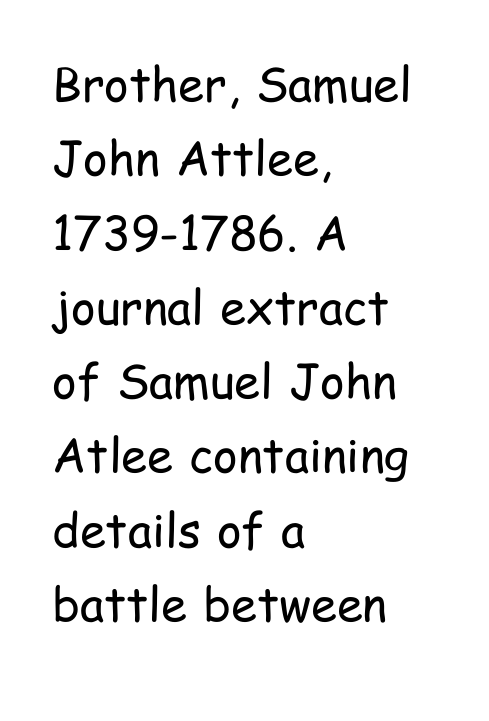
The image shows 47 px regular-weight, condensed sans-serif type, upright; set left-aligned, normal line spacing (1.58x), normal letter spacing, not underlined; low stroke contrast and a medium x-height.
